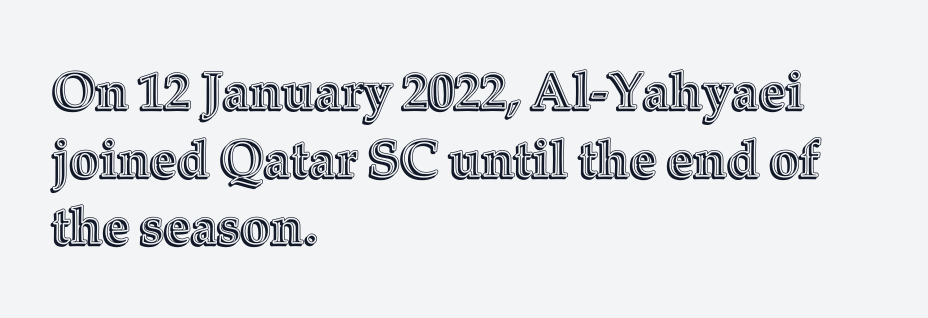
You could not count columns in this text — the font is proportionally spaced. Does extra space separate the letters? No, they use regular spacing. The specimen omits any rule beneath the text block's lines. Rows of type keep a routine distance in the vertical direction. Is the block centered? No — it sits flush against the left margin. If you drew a line through each stem, it would be perfectly vertical.
